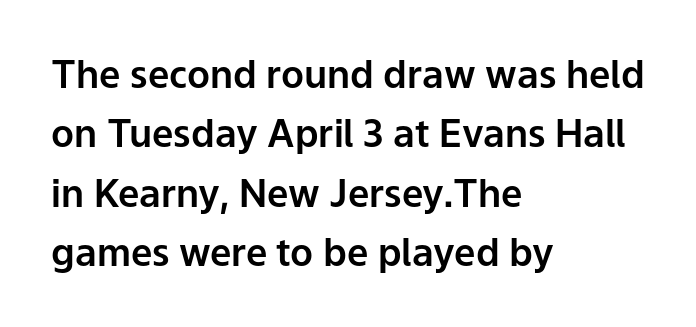
Q: Is the text italic (slanted)? A: No, it is upright.
Q: Is the typeface a serif or a sans-serif typeface? A: Sans-serif.
Q: Is the text underlined? A: No.
Q: How is the paragraph aligned? A: Left-aligned.
Q: Is the spacing between letters normal or unusually wide? A: Normal.
Q: Is the spacing between lines tight, normal or loose? A: Normal.
Q: Width (condensed, normal, or wide)? A: Normal.
Q: Stroke contrast? A: Low.
Q: x-height? A: Medium.
Q: Monospaced? A: No.
